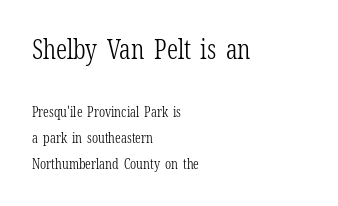
Q: Is the text bold? A: No.
Q: Is the text italic (slanted)? A: No, it is upright.
Q: Is the text underlined? A: No.
Q: How is the paragraph aligned? A: Left-aligned.
Q: Is the spacing between letters normal or unusually wide? A: Normal.
Q: Which block of text is set in a larger size, the first (top) or the second (bottom)? A: The first (top) one.
